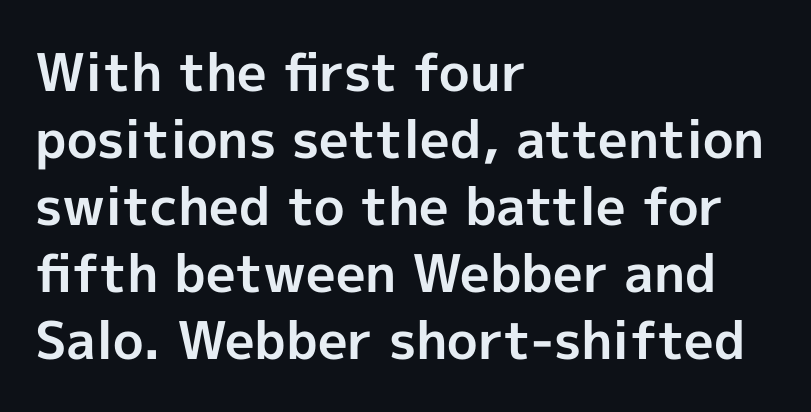
{"serif": "no", "italic": "no", "bold": "yes", "weight": "bold", "width": "normal", "x_height": "medium", "monospaced": "no", "underline": "no", "align": "left", "line_spacing": "normal", "line_spacing_ratio": 1.29, "letter_spacing": "normal", "letter_spacing_em": 0.0, "glyph_px": 52}
